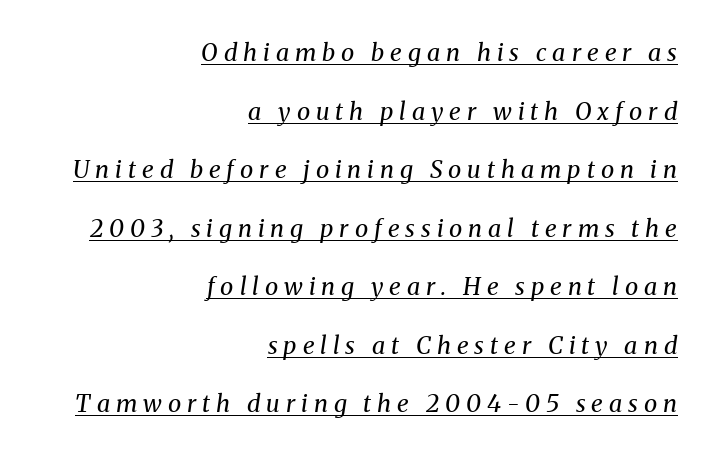
{"italic": "yes", "lean": "right", "slant_degrees": 8, "bold": "no", "underline": "yes", "align": "right", "line_spacing": "loose", "line_spacing_ratio": 2.44, "letter_spacing": "wide", "letter_spacing_em": 0.25, "glyph_px": 24}
